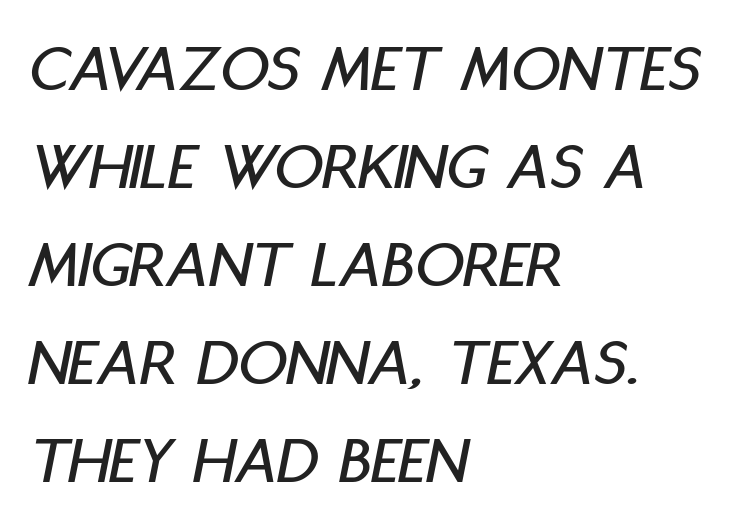
The image shows 68 px condensed type, italic (leaning right); set left-aligned, normal line spacing (1.44x), normal letter spacing, not underlined; low stroke contrast and a large x-height.
